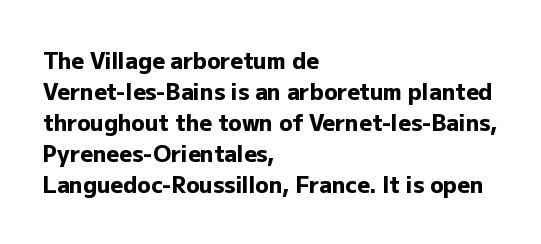
The image shows 22 px bold type, upright; set left-aligned, normal line spacing (1.41x), normal letter spacing, not underlined.
